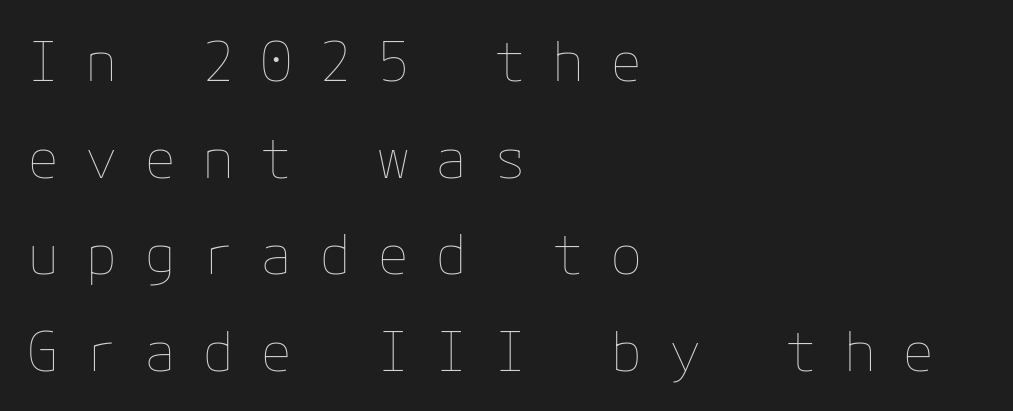
The image shows 54 px thin type, upright; set left-aligned, line spacing 1.79x, unusually wide letter spacing (+0.48 em), not underlined; low stroke contrast and a medium x-height.
